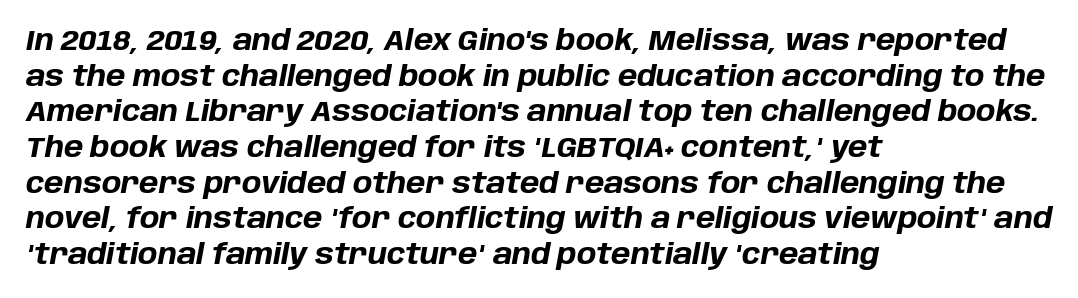
The text block is weighted toward the left margin, trailing off unevenly rightward. Spacing between characters is what you'd get straight out of the box. Any mark beneath the type? The region is blank. Heft: maximum for text — a bold. A typesetter would call this proportional, since set widths differ per character. The rendering applies a slant to the glyphs.
